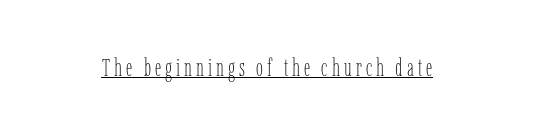
{"italic": "no", "bold": "no", "underline": "yes", "glyph_px": 25}
